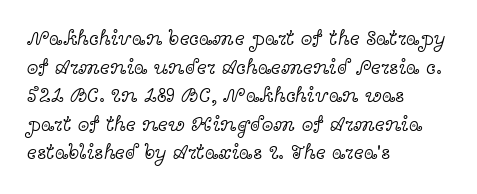
{"italic": "no", "bold": "no", "underline": "no", "align": "left", "line_spacing": "normal", "line_spacing_ratio": 1.36, "letter_spacing": "normal", "letter_spacing_em": 0.0, "glyph_px": 21}
